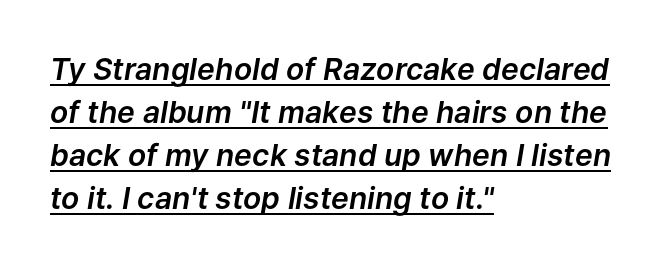
The passage is arranged the way most books set body copy — flush left. Baseline-to-baseline distance is the conventional proportion of letter height. The passage shown is typed in a proportional face where columns would drift. Italic: yes, the glyphs are oblique. These characters rest on top of a visible drawn line.
